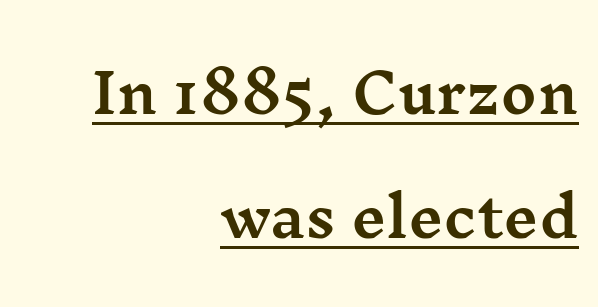
Layout note: lines flush right. Compared with typical paragraphs, the rows here are farther apart. Looks like regular typesetting: each glyph gets only the width it needs. Students, observe the line beneath the letters — that is underlining. Does extra space separate the letters? No, they use regular spacing. In terms of posture, this sample is upright.
